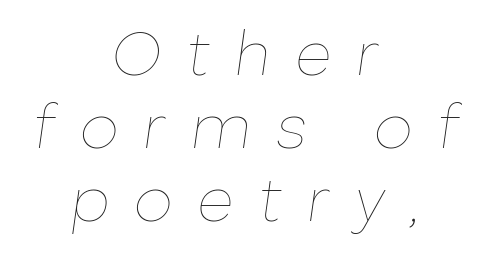
{"italic": "yes", "lean": "right", "slant_degrees": 8, "bold": "no", "weight": "thin", "width": "normal", "stroke_contrast": "low", "x_height": "medium", "monospaced": "no", "underline": "no", "align": "center", "line_spacing_ratio": 1.18, "letter_spacing": "wide", "letter_spacing_em": 0.4, "glyph_px": 62}
